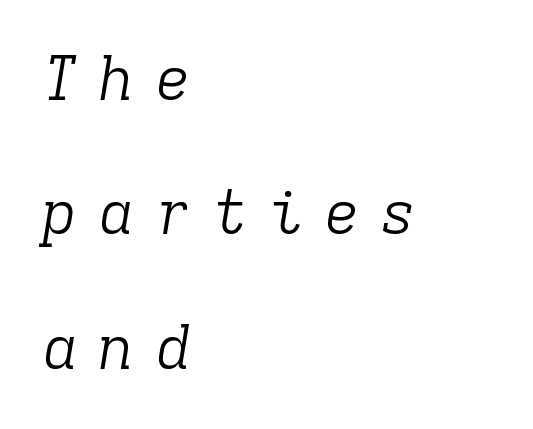
The image shows 60 px light serif type, italic (leaning right), monospaced; set left-aligned, loose line spacing (2.24x), unusually wide letter spacing (+0.34 em), not underlined; low stroke contrast and a medium x-height.
